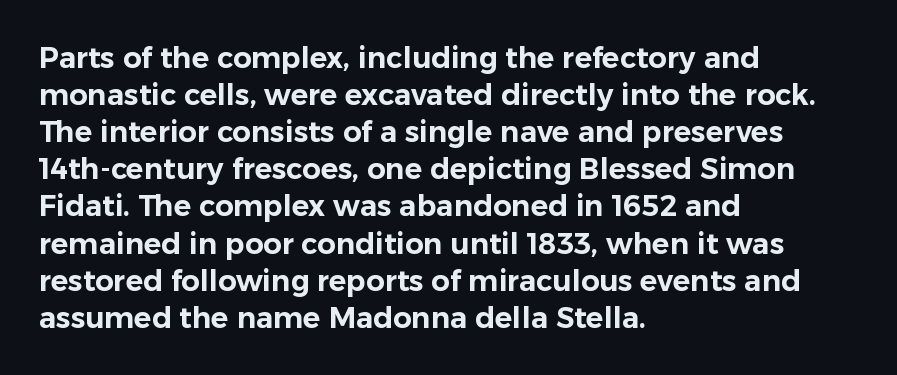
Has an underline been added? It has not. Is the letter spacing exaggerated? No — it looks like the ordinary default. Is this a fixed-width face? No — the glyphs have proportional, varying widths. It's the straight-up-and-down kind of type. Horizontally, the lines are justified to the leading edge only.
